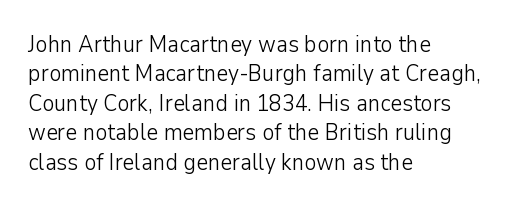
Q: Is the text bold? A: No.
Q: Is the text italic (slanted)? A: No, it is upright.
Q: Is the text underlined? A: No.
Q: How is the paragraph aligned? A: Left-aligned.
Q: Is the spacing between letters normal or unusually wide? A: Normal.
Q: Is the spacing between lines tight, normal or loose? A: Normal.
